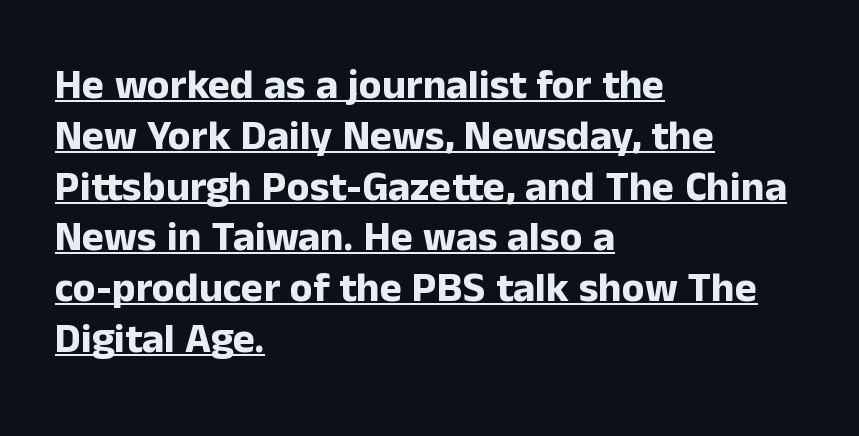
The image shows 42 px bold sans-serif type, upright; set left-aligned, line spacing 1.21x, normal letter spacing, underlined; low stroke contrast and a medium x-height.
